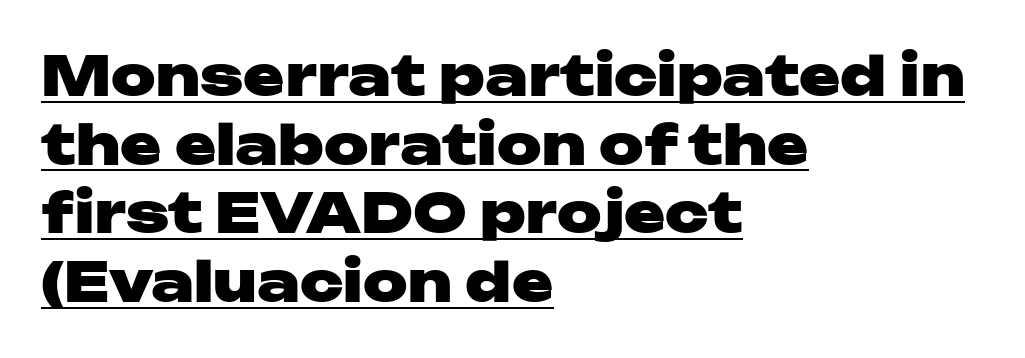
The image shows 55 px heavy, wide sans-serif type, upright; set left-aligned, normal line spacing (1.25x), normal letter spacing, underlined; low stroke contrast and a medium x-height.
